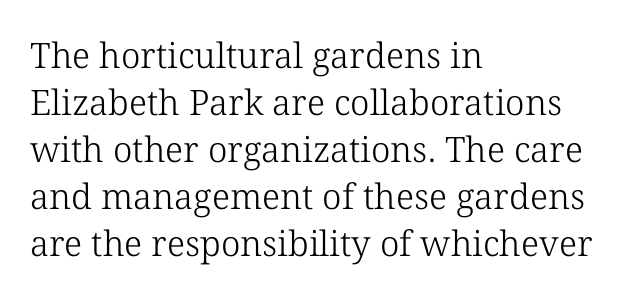
Q: Is the text bold? A: No.
Q: Is the text italic (slanted)? A: No, it is upright.
Q: Is the typeface a serif or a sans-serif typeface? A: Serif.
Q: Is the text underlined? A: No.
Q: How is the paragraph aligned? A: Left-aligned.
Q: Is the spacing between letters normal or unusually wide? A: Normal.
Q: Is the spacing between lines tight, normal or loose? A: Normal.
Q: Width (condensed, normal, or wide)? A: Normal.
Q: Stroke contrast? A: Low.
Q: x-height? A: Medium.
Q: Monospaced? A: No.
